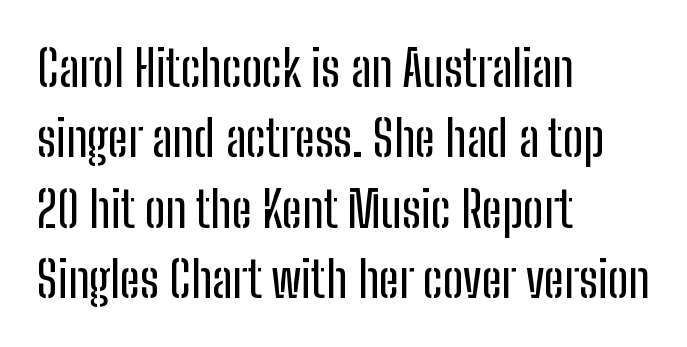
Q: Is the text italic (slanted)? A: No, it is upright.
Q: Is the typeface a serif or a sans-serif typeface? A: Sans-serif.
Q: Is the text underlined? A: No.
Q: How is the paragraph aligned? A: Left-aligned.
Q: Is the spacing between letters normal or unusually wide? A: Normal.
Q: Is the spacing between lines tight, normal or loose? A: Normal.
Q: Width (condensed, normal, or wide)? A: Condensed.
Q: Stroke contrast? A: Low.
Q: x-height? A: Medium.
Q: Monospaced? A: No.
